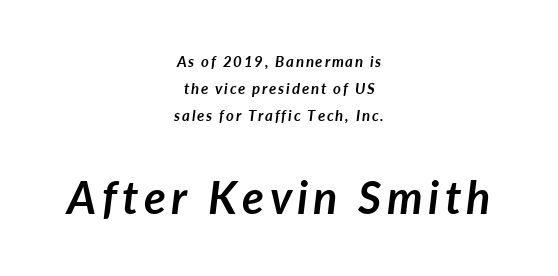
Compared with a flush-left layout, this one balances lines on the center instead. What weight is shown? A full bold with thick strokes. Just letters on the line, the space beneath them empty. Small over large — that's the arrangement of the two blocks here. It's the slanting kind of type.
